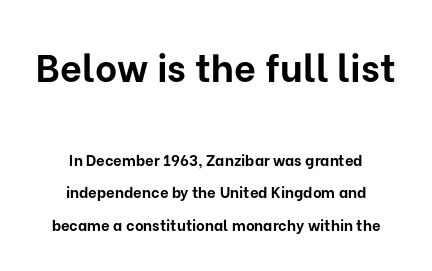
{"serif": "no", "italic": "no", "bold": "yes", "weight": "bold", "width": "normal", "stroke_contrast": "low", "x_height": "medium", "monospaced": "no", "underline": "no", "align": "center", "line_spacing": "loose", "line_spacing_ratio": 2.15, "letter_spacing": "normal", "letter_spacing_em": 0.0, "larger_block": "first", "size_ratio": 2.53, "glyph_px": 38}
